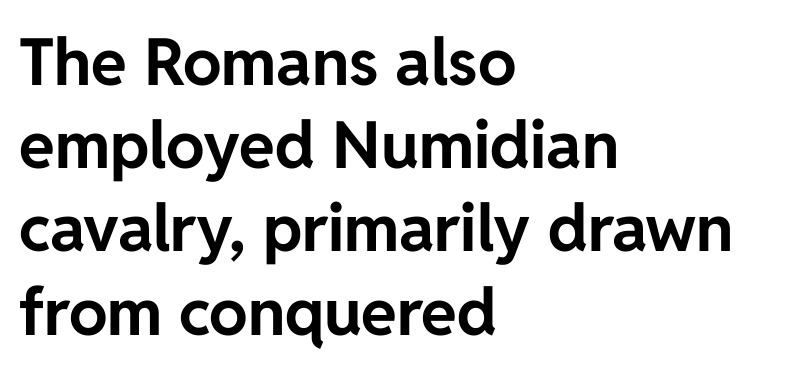
{"serif": "no", "italic": "no", "bold": "yes", "weight": "bold", "width": "normal", "stroke_contrast": "low", "x_height": "medium", "monospaced": "no", "underline": "no", "align": "left", "line_spacing": "normal", "line_spacing_ratio": 1.28, "letter_spacing": "normal", "letter_spacing_em": 0.0, "glyph_px": 65}
